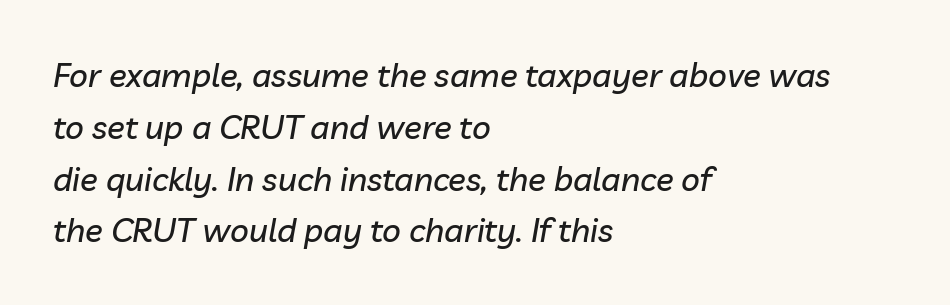
Q: Is the text italic (slanted)? A: Yes, it leans right by about 10 degrees.
Q: Is the text underlined? A: No.
Q: How is the paragraph aligned? A: Left-aligned.
Q: Is the spacing between letters normal or unusually wide? A: Normal.
Q: Is the spacing between lines tight, normal or loose? A: Normal.
Q: Width (condensed, normal, or wide)? A: Normal.
Q: Stroke contrast? A: Low.
Q: x-height? A: Medium.
Q: Monospaced? A: No.
